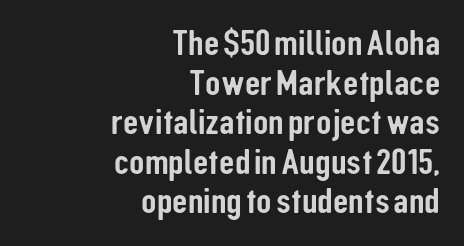
The image shows 38 px condensed sans-serif type, upright; set right-aligned, tight line spacing (1.04x), normal letter spacing, not underlined; low stroke contrast and a medium x-height.
